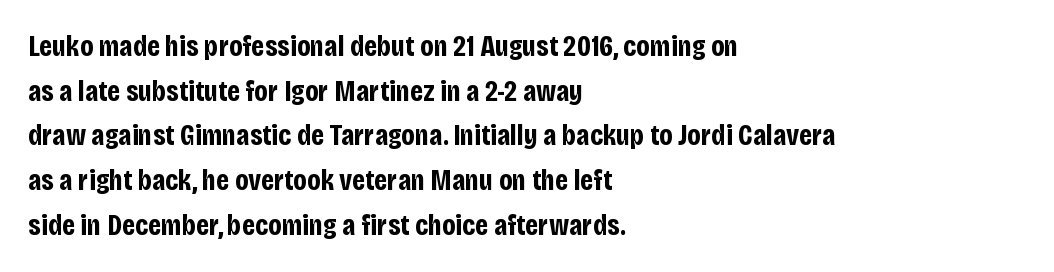
Q: Is the text bold? A: Yes.
Q: Is the text italic (slanted)? A: No, it is upright.
Q: Is the typeface a serif or a sans-serif typeface? A: Sans-serif.
Q: Is the text underlined? A: No.
Q: How is the paragraph aligned? A: Left-aligned.
Q: Is the spacing between letters normal or unusually wide? A: Normal.
Q: Is the spacing between lines tight, normal or loose? A: Normal.
Q: Width (condensed, normal, or wide)? A: Condensed.
Q: Stroke contrast? A: Low.
Q: x-height? A: Large.
Q: Monospaced? A: No.
